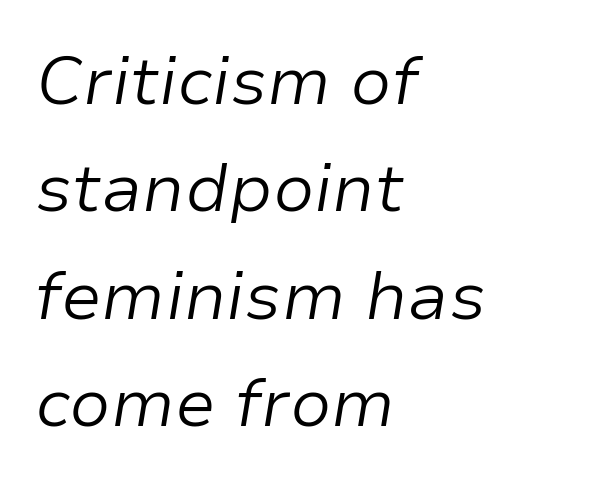
The image shows 68 px light type, italic (leaning right); set left-aligned, normal line spacing (1.58x), normal letter spacing, not underlined; low stroke contrast and a medium x-height.
